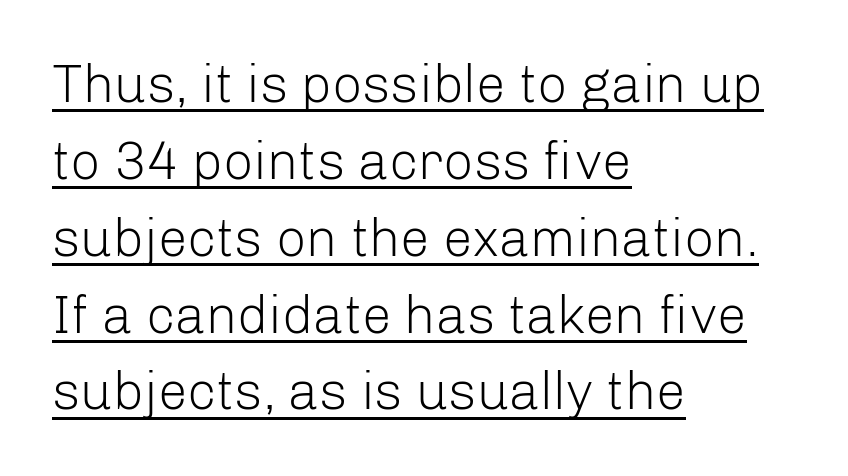
Q: Is the text bold? A: No.
Q: Is the text italic (slanted)? A: No, it is upright.
Q: Is the typeface a serif or a sans-serif typeface? A: Sans-serif.
Q: Is the text underlined? A: Yes.
Q: How is the paragraph aligned? A: Left-aligned.
Q: Is the spacing between letters normal or unusually wide? A: Normal.
Q: Is the spacing between lines tight, normal or loose? A: Normal.
Q: Width (condensed, normal, or wide)? A: Normal.
Q: Stroke contrast? A: Low.
Q: x-height? A: Medium.
Q: Monospaced? A: No.
